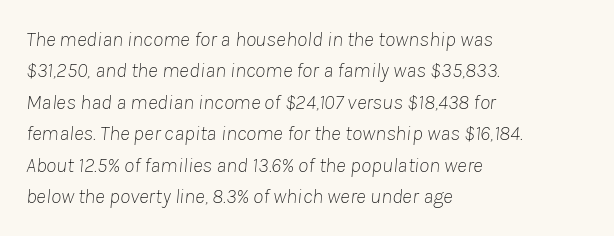
Q: Is the text bold? A: No.
Q: Is the text italic (slanted)? A: Yes, it leans right by about 8 degrees.
Q: Is the text underlined? A: No.
Q: How is the paragraph aligned? A: Left-aligned.
Q: Is the spacing between letters normal or unusually wide? A: Normal.
Q: Is the spacing between lines tight, normal or loose? A: Normal.
